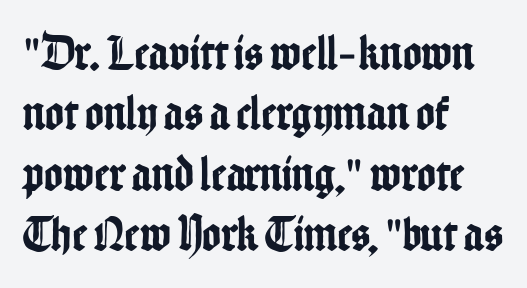
Q: Is the text italic (slanted)? A: No, it is upright.
Q: Is the typeface a serif or a sans-serif typeface? A: Sans-serif.
Q: Is the text underlined? A: No.
Q: How is the paragraph aligned? A: Left-aligned.
Q: Is the spacing between letters normal or unusually wide? A: Normal.
Q: Width (condensed, normal, or wide)? A: Condensed.
Q: Stroke contrast? A: Low.
Q: x-height? A: Medium.
Q: Monospaced? A: No.
